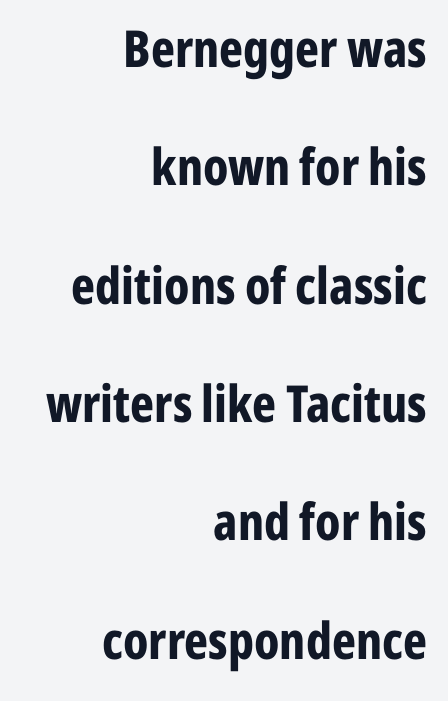
The image shows 51 px bold, condensed sans-serif type, upright; set right-aligned, loose line spacing (2.32x), normal letter spacing, not underlined; low stroke contrast and a medium x-height.
